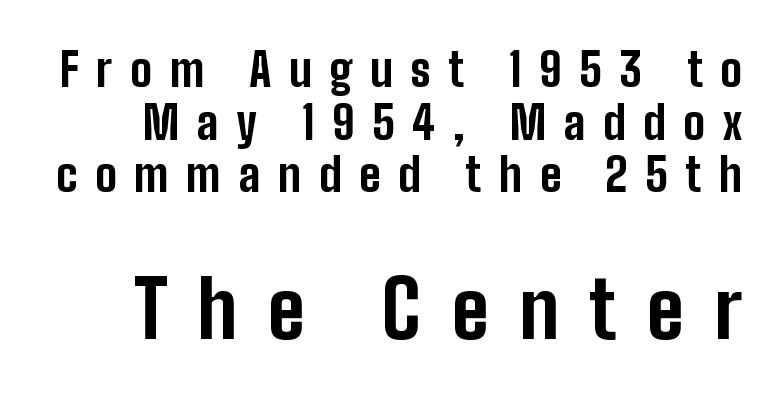
The passage shown is typeset with a sans-serif family. Type without underlining. Here the glyphs are tracked loosely, breaking word shapes into spaced letters. What weight is shown? A full bold with thick strokes.
